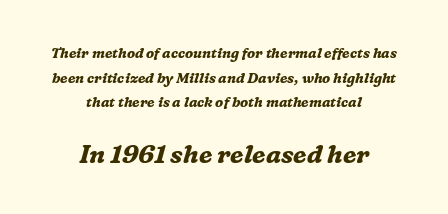
The image shows 25 px bold type, italic (leaning right); set centered, line spacing 1.76x, normal letter spacing, not underlined; the second (bottom) block is 1.79x larger.
